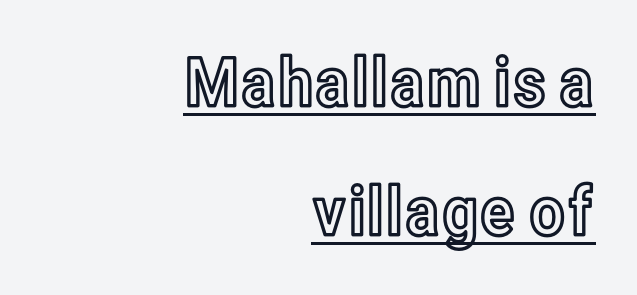
Q: Is the text italic (slanted)? A: No, it is upright.
Q: Is the text underlined? A: Yes.
Q: How is the paragraph aligned? A: Right-aligned.
Q: Is the spacing between letters normal or unusually wide? A: Normal.
Q: Is the spacing between lines tight, normal or loose? A: Loose.
Q: Width (condensed, normal, or wide)? A: Condensed.
Q: x-height? A: Medium.
Q: Monospaced? A: No.
